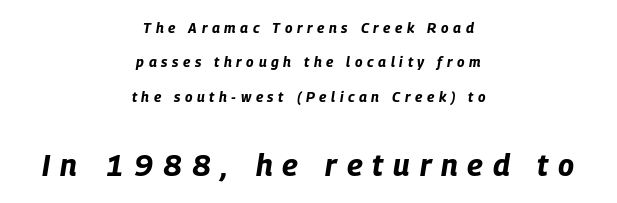
The image shows 30 px bold, condensed type, italic (leaning right); set centered, loose line spacing (2.46x), unusually wide letter spacing (+0.33 em), not underlined; the second (bottom) block is 2.14x larger; low stroke contrast and a large x-height.
